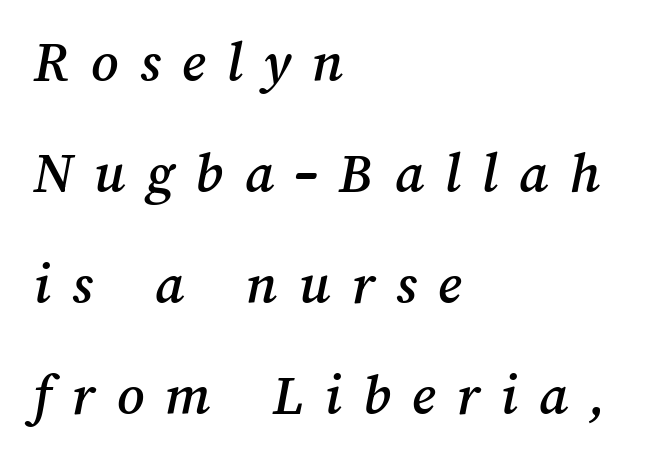
Q: Is the text underlined? A: No.
Q: How is the paragraph aligned? A: Left-aligned.
Q: Is the spacing between letters normal or unusually wide? A: Unusually wide.
Q: Width (condensed, normal, or wide)? A: Normal.
Q: Stroke contrast? A: Medium.
Q: x-height? A: Medium.
Q: Monospaced? A: No.
